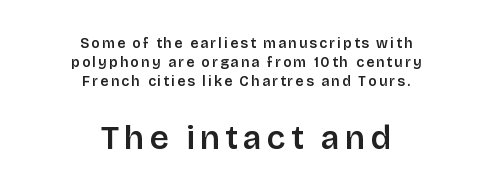
{"serif": "no", "italic": "no", "bold": "semi", "weight": "semibold", "width": "normal", "stroke_contrast": "low", "x_height": "large", "monospaced": "no", "underline": "no", "align": "center", "line_spacing": "normal", "line_spacing_ratio": 1.37, "larger_block": "second", "size_ratio": 2.36, "glyph_px": 33}
